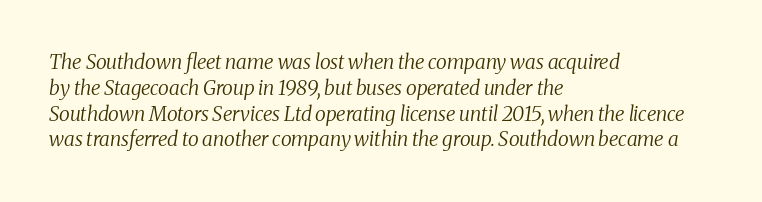
{"italic": "yes", "lean": "right", "slant_degrees": 8, "bold": "no", "underline": "no", "align": "left", "line_spacing": "normal", "line_spacing_ratio": 1.29, "letter_spacing": "normal", "letter_spacing_em": 0.0, "glyph_px": 20}
